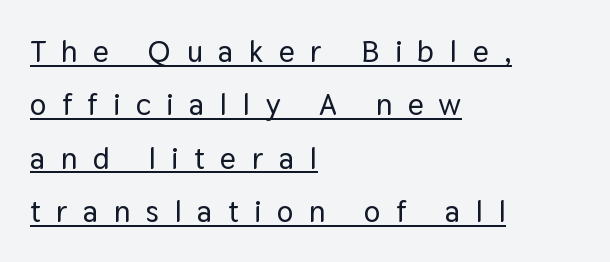
Is the block centered? No — it sits flush against the left margin. Posture: vertical. Every word sits above its own underline. Nothing sits at the stroke ends, so this counts as sans-serif. Varying glyph widths throughout — classic text-font behaviour.
